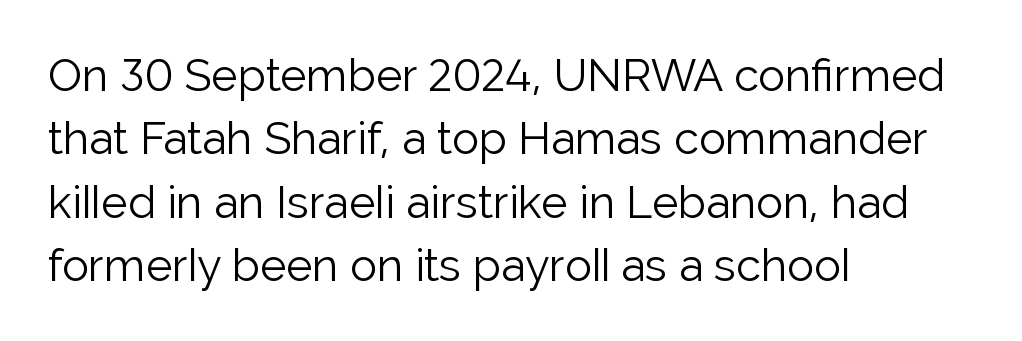
Q: Is the text bold? A: No.
Q: Is the text italic (slanted)? A: No, it is upright.
Q: Is the typeface a serif or a sans-serif typeface? A: Sans-serif.
Q: Is the text underlined? A: No.
Q: How is the paragraph aligned? A: Left-aligned.
Q: Is the spacing between letters normal or unusually wide? A: Normal.
Q: Is the spacing between lines tight, normal or loose? A: Normal.
Q: Width (condensed, normal, or wide)? A: Normal.
Q: Stroke contrast? A: Low.
Q: x-height? A: Medium.
Q: Monospaced? A: No.
